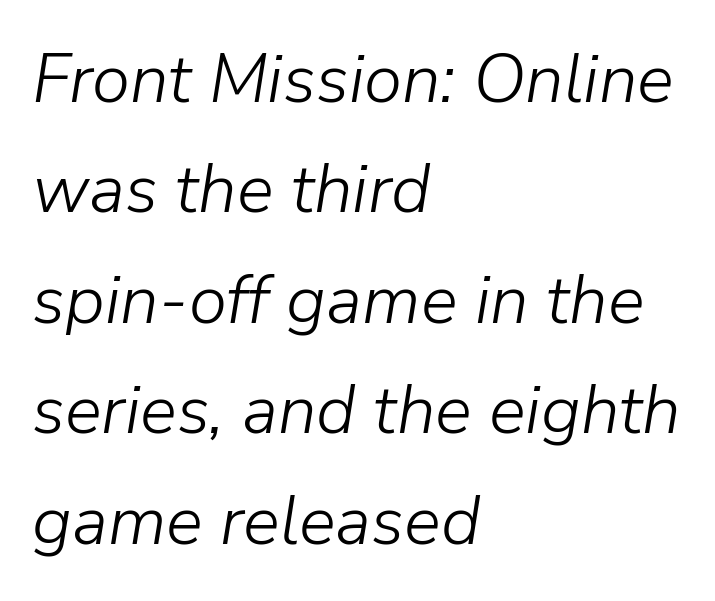
{"italic": "yes", "lean": "right", "slant_degrees": 9, "bold": "no", "weight": "light", "width": "normal", "stroke_contrast": "low", "x_height": "medium", "monospaced": "no", "underline": "no", "align": "left", "line_spacing": "normal", "line_spacing_ratio": 1.6, "letter_spacing": "normal", "letter_spacing_em": 0.0, "glyph_px": 69}
